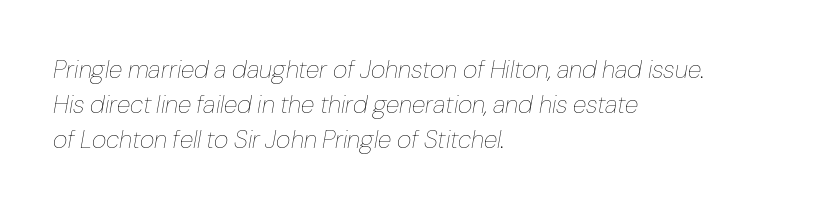
Q: Is the text bold? A: No.
Q: Is the text italic (slanted)? A: Yes, it leans right by about 10 degrees.
Q: Is the text underlined? A: No.
Q: How is the paragraph aligned? A: Left-aligned.
Q: Is the spacing between letters normal or unusually wide? A: Normal.
Q: Is the spacing between lines tight, normal or loose? A: Normal.
